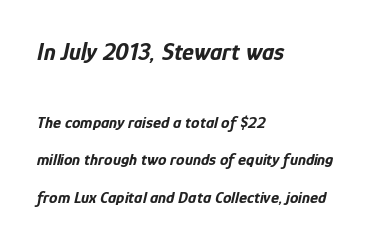
{"italic": "yes", "lean": "right", "slant_degrees": 12, "bold": "yes", "underline": "no", "align": "left", "line_spacing": "loose", "line_spacing_ratio": 2.2, "letter_spacing": "normal", "letter_spacing_em": 0.0, "larger_block": "first", "size_ratio": 1.47, "glyph_px": 25}
